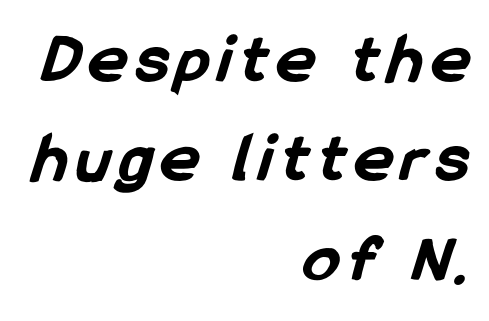
Q: Is the text bold? A: Yes.
Q: Is the typeface a serif or a sans-serif typeface? A: Sans-serif.
Q: Is the text underlined? A: No.
Q: How is the paragraph aligned? A: Right-aligned.
Q: Is the spacing between lines tight, normal or loose? A: Normal.
Q: Width (condensed, normal, or wide)? A: Condensed.
Q: Stroke contrast? A: Low.
Q: x-height? A: Medium.
Q: Monospaced? A: No.
